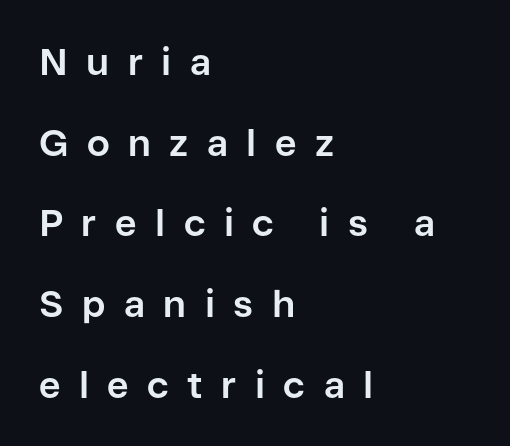
Here the designer chose a conventional face with non-uniform glyph widths. The foot of each line stays bare and open. Stroke thickness is high; the sample reads as a true bold. To sum up the face: it is a sans, with no serifs.
